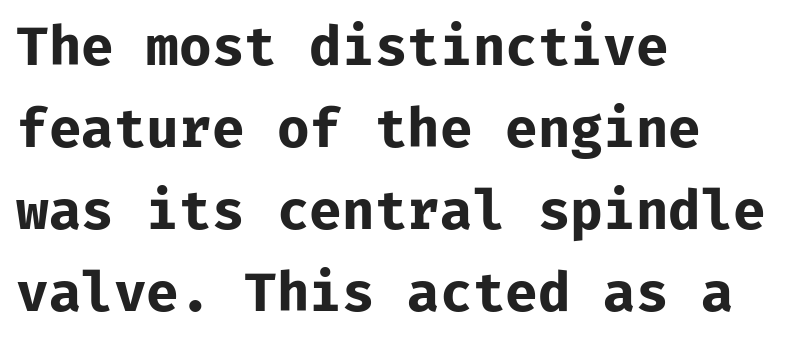
Typesetter's note: full bold, strokes at maximum text heaviness. Here the designer chose a console-style face with uniform glyph widths. This rendering employs a face without finishing strokes, i.e., a sans-serif. The letters stand straight up with perfectly vertical stems.
